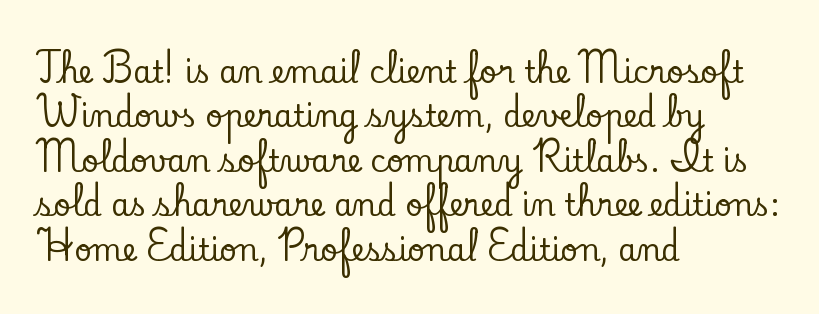
The image shows 30 px serif type, upright; set left-aligned, normal line spacing (1.48x), normal letter spacing, not underlined; low stroke contrast and a small x-height.
